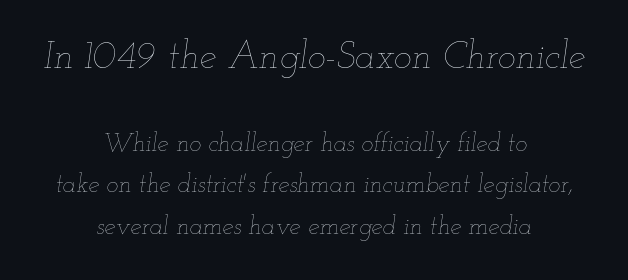
{"italic": "yes", "lean": "right", "slant_degrees": 12, "bold": "no", "weight": "thin", "width": "wide", "stroke_contrast": "low", "x_height": "small", "monospaced": "no", "underline": "no", "align": "center", "line_spacing": "normal", "line_spacing_ratio": 1.65, "letter_spacing": "normal", "letter_spacing_em": 0.0, "larger_block": "first", "size_ratio": 1.52, "glyph_px": 38}
